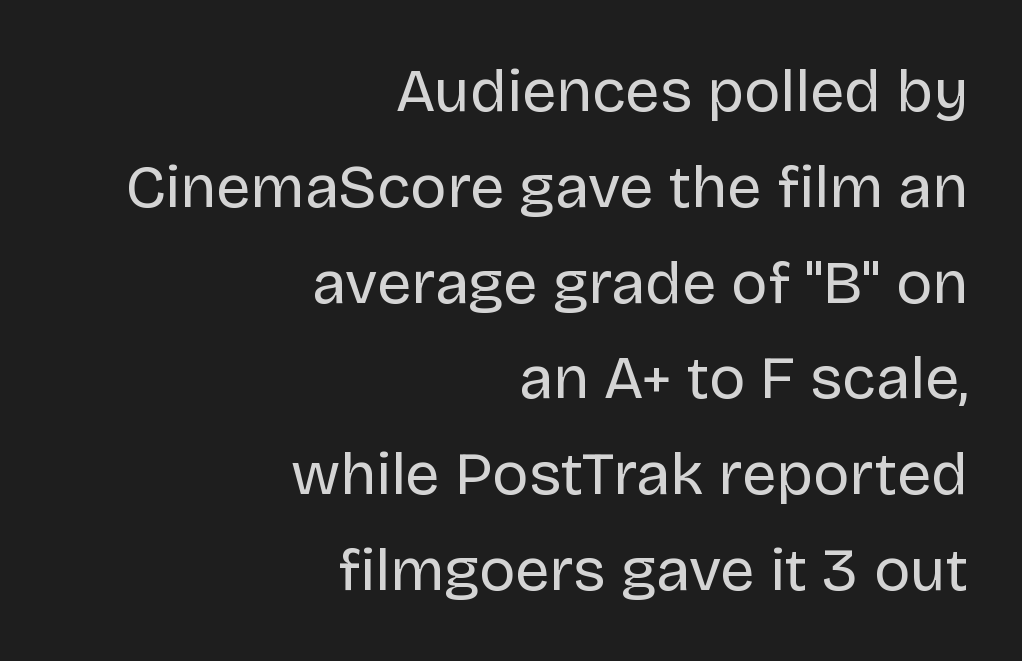
Do the characters align in a grid? No, the font is proportional. This sample keeps an unexceptional amount of space between lines. Observe the ordinary spacing: letters are neighbours, not strangers. The face used here is a sans, in the tradition of grotesques and geometrics. Typeset ragged left — the right edge is the straight one.
